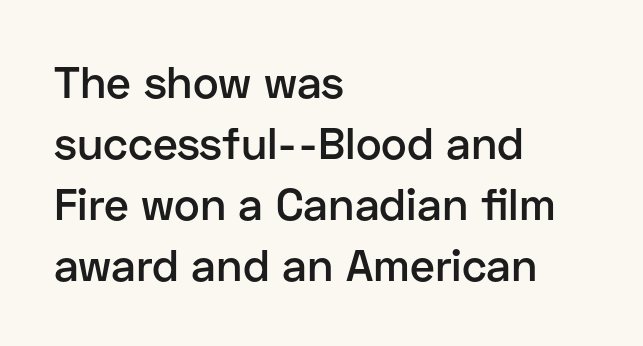
Inter-character spacing is left at the font's built-in metrics. Each letter keeps its own natural width here, so spacing adapts to shape. Whoever set this chose a conventional vertical rhythm. Horizontally, the lines are justified to the leading edge only. Has an underline been added? It has not. Tall strokes in this sample are plumb rather than angled.
